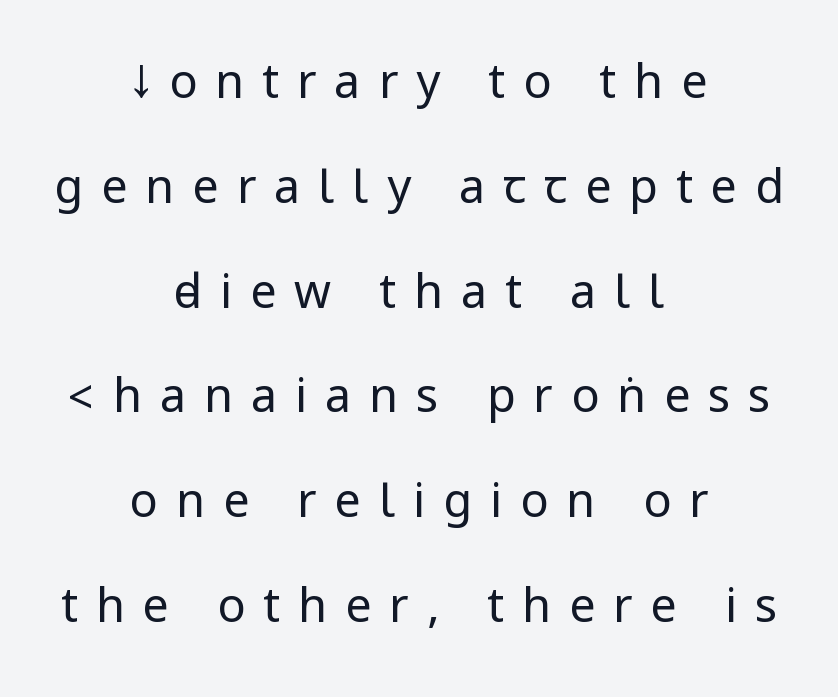
{"serif": "no", "italic": "no", "bold": "no", "weight": "regular", "width": "condensed", "stroke_contrast": "low", "underline": "no", "align": "center", "line_spacing": "loose", "line_spacing_ratio": 2.23, "letter_spacing": "wide", "letter_spacing_em": 0.38, "glyph_px": 47}
